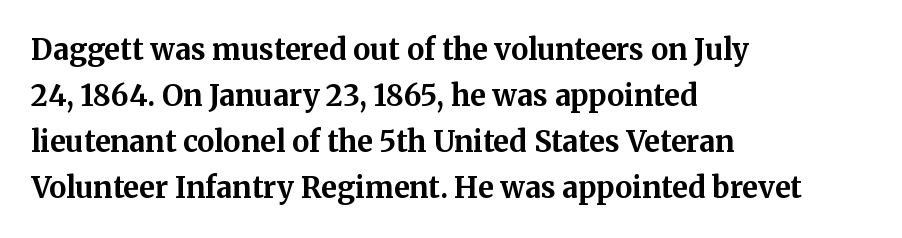
Does the copy run flush right? No — it runs flush left. The string is rendered with underlining switched off. This rendering employs a face with finishing strokes, i.e., a serif. Every stem runs plumb, perpendicular to the baseline. The letters advance in unequal steps, a hallmark of proportional type. Default kerning and tracking; the words read as compact shapes.
